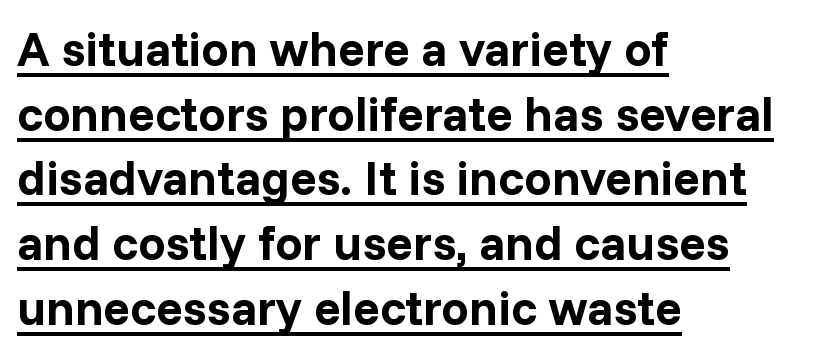
Q: Is the text bold? A: Yes.
Q: Is the text italic (slanted)? A: No, it is upright.
Q: Is the typeface a serif or a sans-serif typeface? A: Sans-serif.
Q: Is the text underlined? A: Yes.
Q: How is the paragraph aligned? A: Left-aligned.
Q: Is the spacing between letters normal or unusually wide? A: Normal.
Q: Is the spacing between lines tight, normal or loose? A: Normal.
Q: Width (condensed, normal, or wide)? A: Normal.
Q: Stroke contrast? A: Low.
Q: x-height? A: Medium.
Q: Monospaced? A: No.
